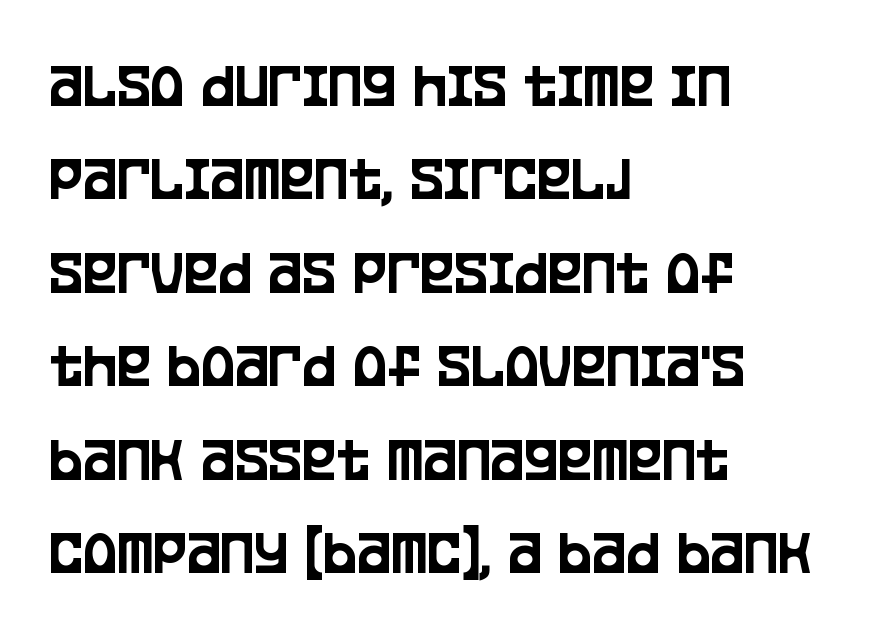
{"serif": "no", "italic": "no", "width": "condensed", "stroke_contrast": "low", "x_height": "large", "monospaced": "no", "underline": "no", "align": "left", "line_spacing": "normal", "line_spacing_ratio": 1.46, "letter_spacing": "normal", "letter_spacing_em": 0.0, "glyph_px": 64}
